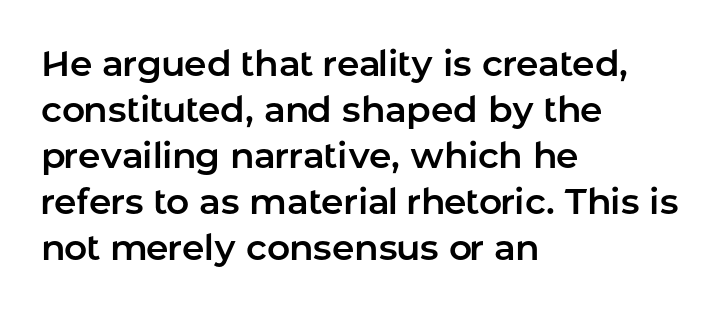
Q: Is the text italic (slanted)? A: No, it is upright.
Q: Is the typeface a serif or a sans-serif typeface? A: Sans-serif.
Q: Is the text underlined? A: No.
Q: How is the paragraph aligned? A: Left-aligned.
Q: Is the spacing between letters normal or unusually wide? A: Normal.
Q: Is the spacing between lines tight, normal or loose? A: Normal.
Q: Width (condensed, normal, or wide)? A: Normal.
Q: Stroke contrast? A: Low.
Q: x-height? A: Medium.
Q: Monospaced? A: No.
